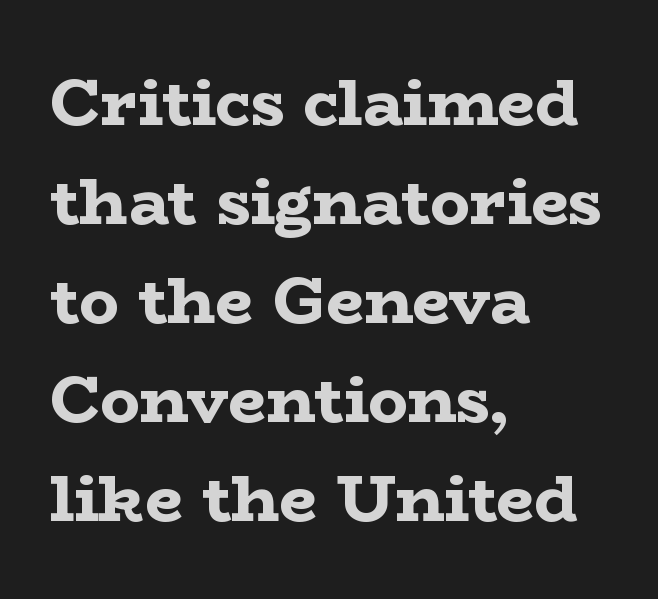
The image shows 66 px bold, wide serif type, upright; set left-aligned, normal line spacing (1.5x), normal letter spacing, not underlined; low stroke contrast and a medium x-height.
